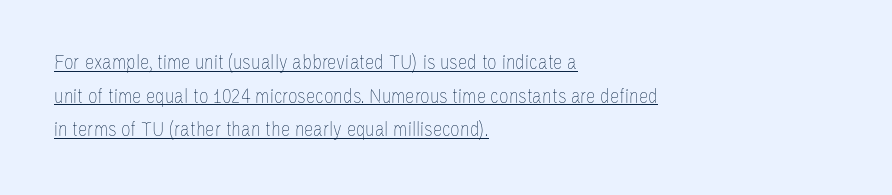
Q: Is the text bold? A: No.
Q: Is the text italic (slanted)? A: No, it is upright.
Q: Is the text underlined? A: Yes.
Q: How is the paragraph aligned? A: Left-aligned.
Q: Is the spacing between letters normal or unusually wide? A: Normal.
Q: Is the spacing between lines tight, normal or loose? A: Normal.
